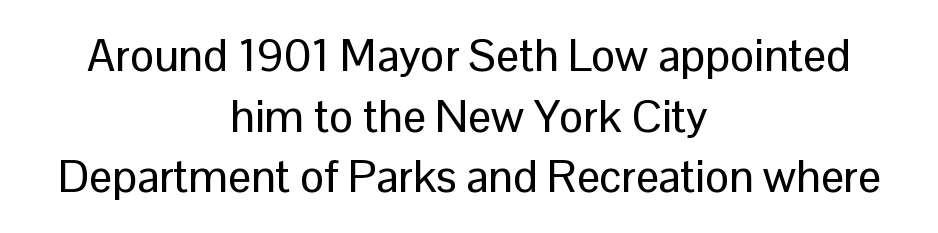
{"serif": "no", "italic": "no", "width": "normal", "stroke_contrast": "low", "x_height": "medium", "monospaced": "no", "underline": "no", "align": "center", "line_spacing": "normal", "line_spacing_ratio": 1.35, "letter_spacing": "normal", "letter_spacing_em": 0.0, "glyph_px": 45}
